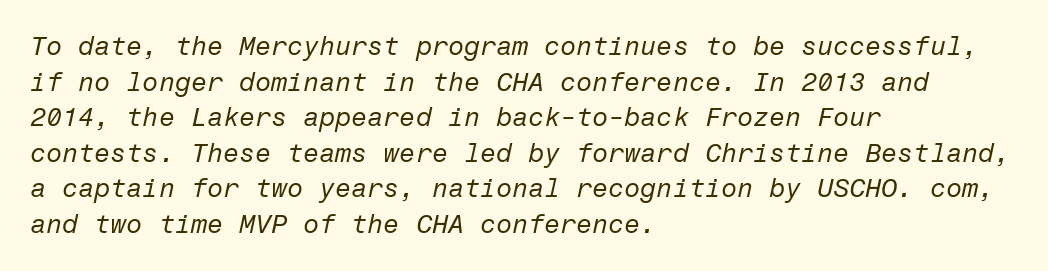
Does the leading feel generous? No, just average. Short note: letters normally spaced. The face looks like a standard text weight, possibly lighter. Short and long lines alike share a common starting point at left. A bare baseline throughout the passage.
